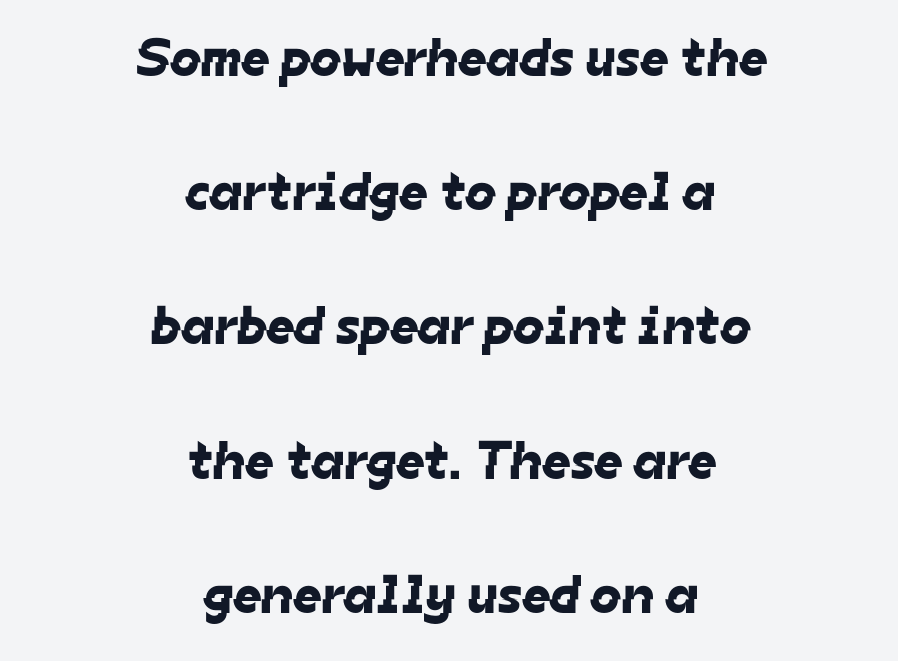
Q: Is the typeface a serif or a sans-serif typeface? A: Sans-serif.
Q: Is the text underlined? A: No.
Q: How is the paragraph aligned? A: Centered.
Q: Is the spacing between letters normal or unusually wide? A: Normal.
Q: Is the spacing between lines tight, normal or loose? A: Loose.
Q: Width (condensed, normal, or wide)? A: Normal.
Q: Stroke contrast? A: Low.
Q: x-height? A: Medium.
Q: Monospaced? A: No.
